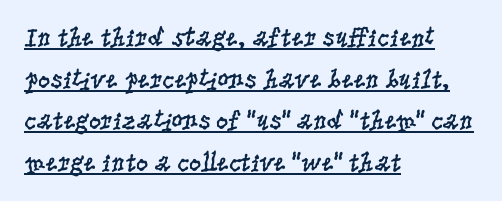
{"bold": "no", "underline": "yes", "align": "left", "line_spacing": "normal", "line_spacing_ratio": 1.54, "letter_spacing": "normal", "letter_spacing_em": 0.0, "glyph_px": 27}
